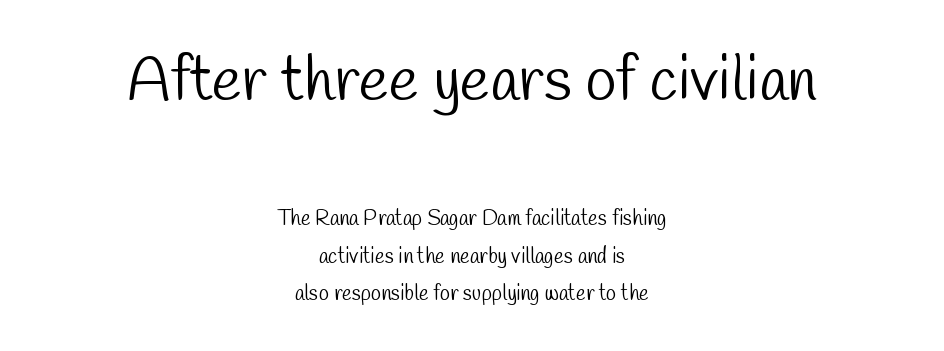
Unbolded letterforms with no extra heft. Tracking value appears to be zero — textbook default spacing. The characters display no serif detailing; their extremities are plain. The rag falls on both sides of this text block equally.
